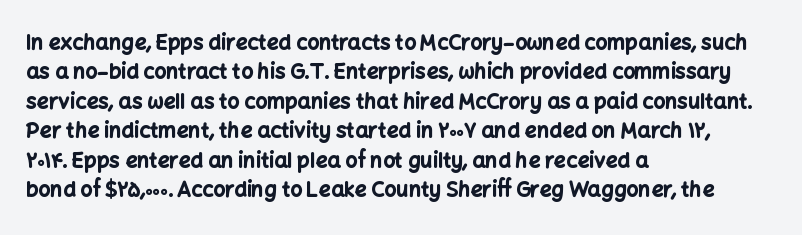
Posture: upright roman. Underlining? Definitely not there. Each line starts at the same left margin while the right side varies. Stroke thickness is high; the sample reads as a true bold. The block of text has a typical density, with ordinary space between rows.
